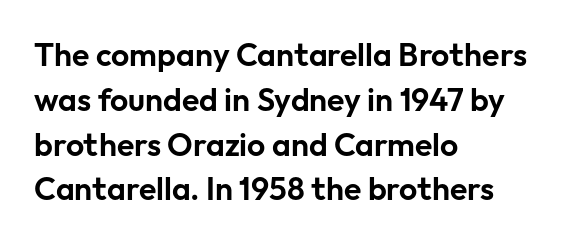
Q: Is the text italic (slanted)? A: No, it is upright.
Q: Is the typeface a serif or a sans-serif typeface? A: Sans-serif.
Q: Is the text underlined? A: No.
Q: How is the paragraph aligned? A: Left-aligned.
Q: Is the spacing between letters normal or unusually wide? A: Normal.
Q: Is the spacing between lines tight, normal or loose? A: Normal.
Q: Width (condensed, normal, or wide)? A: Normal.
Q: Stroke contrast? A: Low.
Q: x-height? A: Medium.
Q: Monospaced? A: No.
